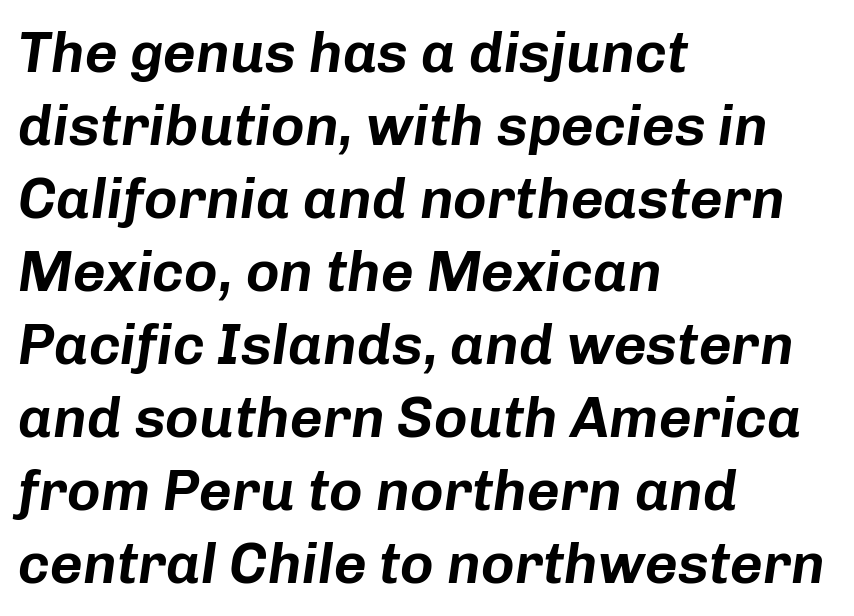
The image shows 57 px text type, italic (leaning right); set left-aligned, normal line spacing (1.28x), normal letter spacing, not underlined; low stroke contrast and a medium x-height.
